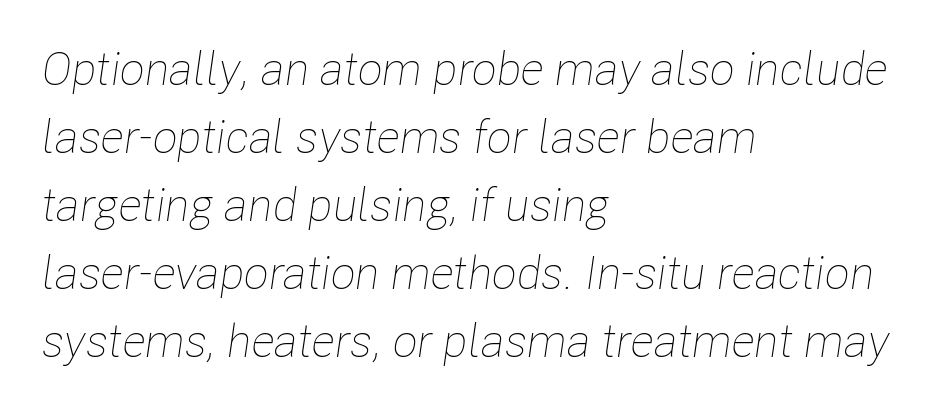
The image shows 46 px thin, condensed type, italic (leaning right); set left-aligned, normal line spacing (1.48x), normal letter spacing, not underlined; low stroke contrast and a medium x-height.
